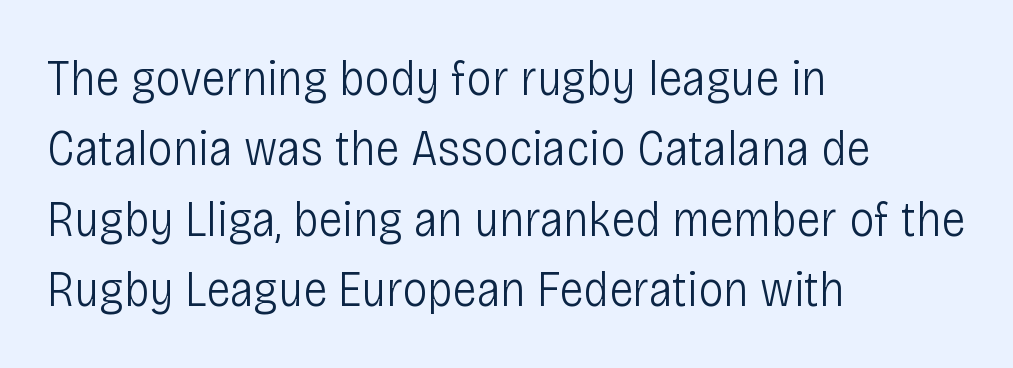
The image shows 51 px light, condensed sans-serif type, upright; set left-aligned, normal line spacing (1.38x), normal letter spacing, not underlined; low stroke contrast and a large x-height.
